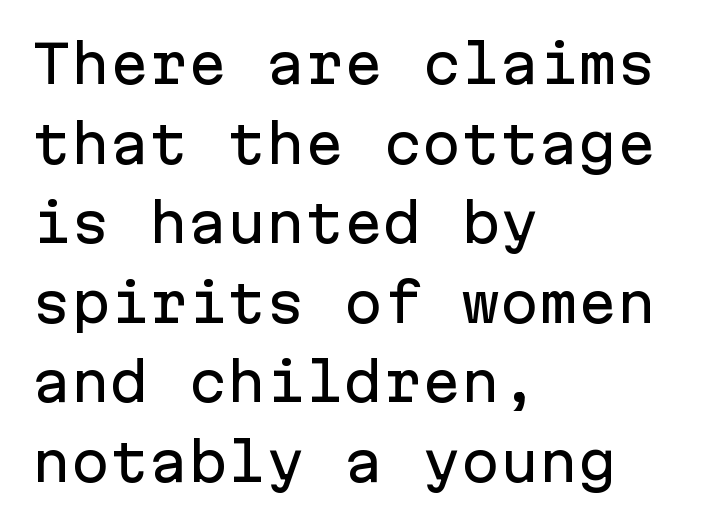
The image shows 52 px sans-serif type, upright, monospaced; set left-aligned, normal line spacing (1.53x), normal letter spacing, not underlined; low stroke contrast and a medium x-height.
